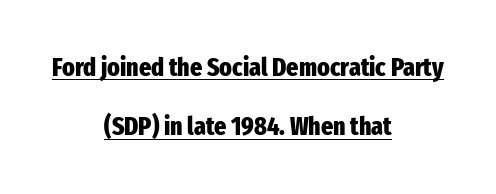
Q: Is the text bold? A: Yes.
Q: Is the text italic (slanted)? A: No, it is upright.
Q: Is the text underlined? A: Yes.
Q: How is the paragraph aligned? A: Centered.
Q: Is the spacing between letters normal or unusually wide? A: Normal.
Q: Is the spacing between lines tight, normal or loose? A: Loose.
